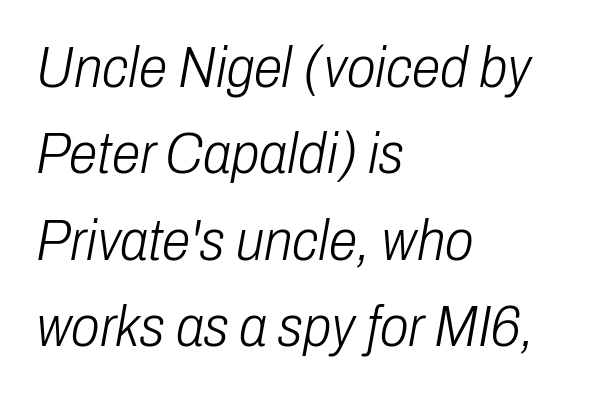
The paragraph shown leans on its left margin. The horizontal fit of the characters is conventional and even. Proportional: the letters do not fall into vertical columns. If you measured baseline to baseline, you'd find a middling distance. No heavy texture on the line: the type isn't bold.
